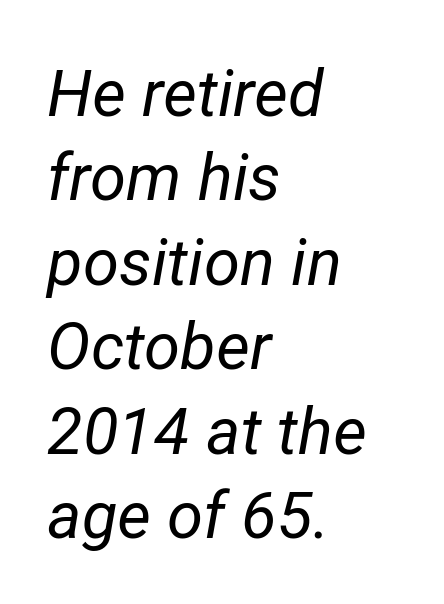
The passage shown is typed in a proportional face where columns would drift. Rule under the text: the space is simply empty. Ink coverage per letter is moderate at most. Caption: standard tracking, unaltered. Quick note: italic. The paragraph shown leans on its left margin.
